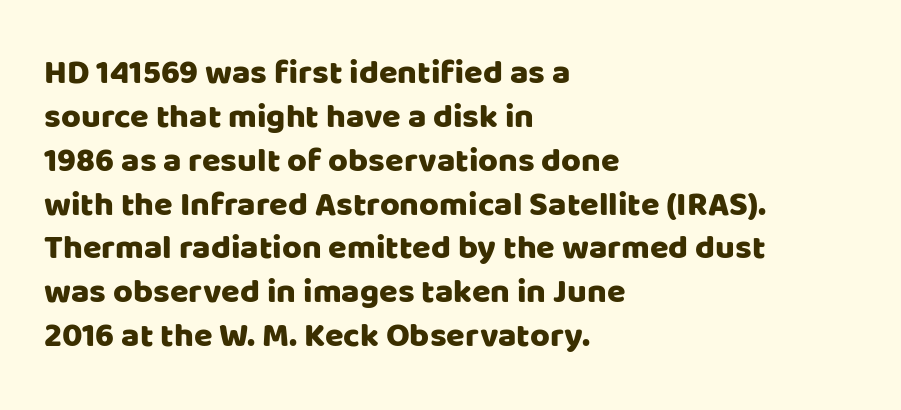
{"serif": "no", "italic": "no", "width": "normal", "stroke_contrast": "low", "x_height": "large", "monospaced": "no", "underline": "no", "align": "left", "line_spacing": "normal", "line_spacing_ratio": 1.29, "letter_spacing": "normal", "letter_spacing_em": 0.0, "glyph_px": 34}
